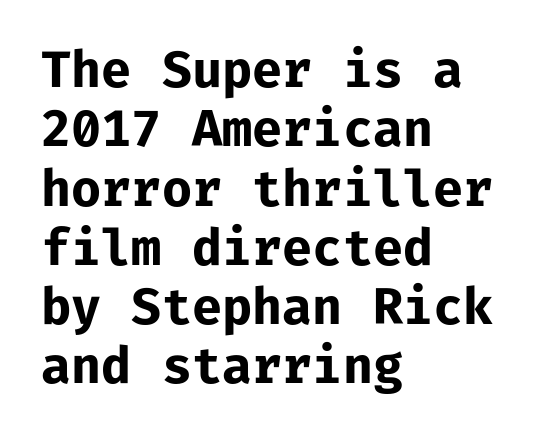
The image shows 49 px bold sans-serif type, upright, monospaced; set left-aligned, line spacing 1.21x, normal letter spacing, not underlined; low stroke contrast and a medium x-height.
